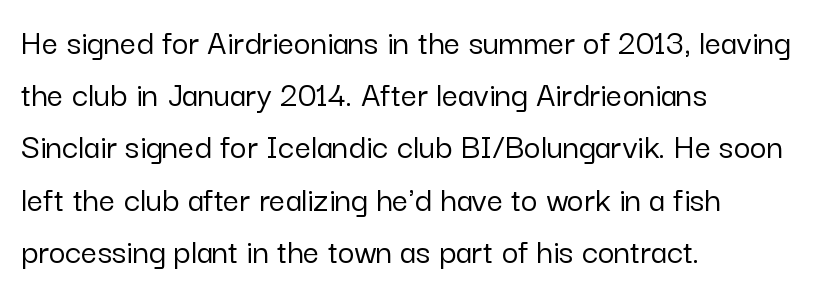
No extra tracking has been applied to these lines. These lines are composed in type without serifs. The vertical gap from one line to the next is medium. Is this a fixed-width face? No — the glyphs have proportional, varying widths. Italic: no, the glyphs are upright roman. The text block is weighted toward the left margin, trailing off unevenly rightward.
